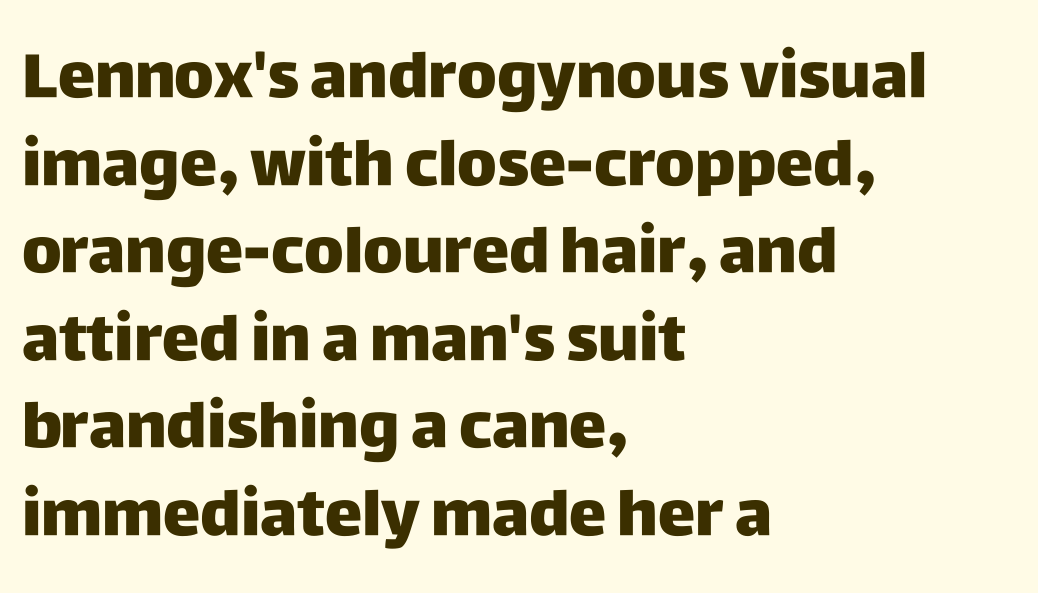
The image shows 63 px heavy sans-serif type, upright; set left-aligned, normal line spacing (1.39x), normal letter spacing, not underlined; low stroke contrast and a large x-height.
